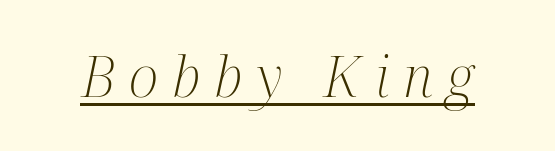
The image shows 56 px light, condensed serif type, italic (leaning right); set unusually wide letter spacing (+0.25 em), underlined; medium stroke contrast and a medium x-height.
